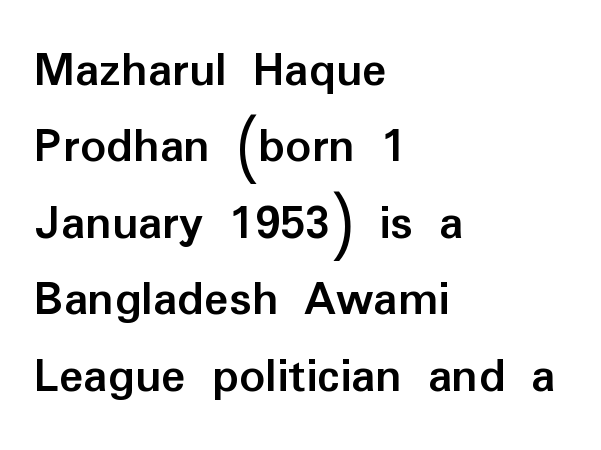
{"serif": "no", "italic": "no", "bold": "yes", "weight": "semibold", "width": "normal", "stroke_contrast": "low", "x_height": "medium", "monospaced": "no", "underline": "no", "align": "left", "line_spacing": "normal", "line_spacing_ratio": 1.5, "letter_spacing": "normal", "letter_spacing_em": 0.0, "glyph_px": 51}
